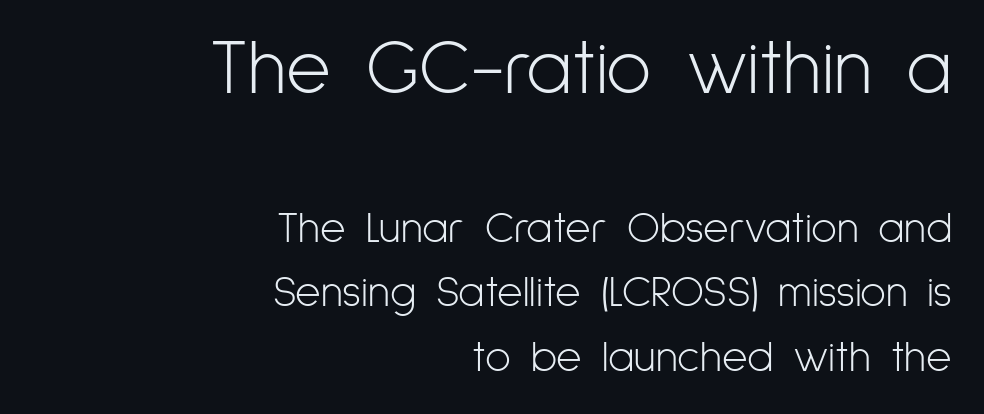
Think standard paragraph weight, or any step lighter than that. The words here are not underlined. Horizontal bands of white between lines are of average thickness. Posture: upright roman. Regarding serifs, this sample does without them.
